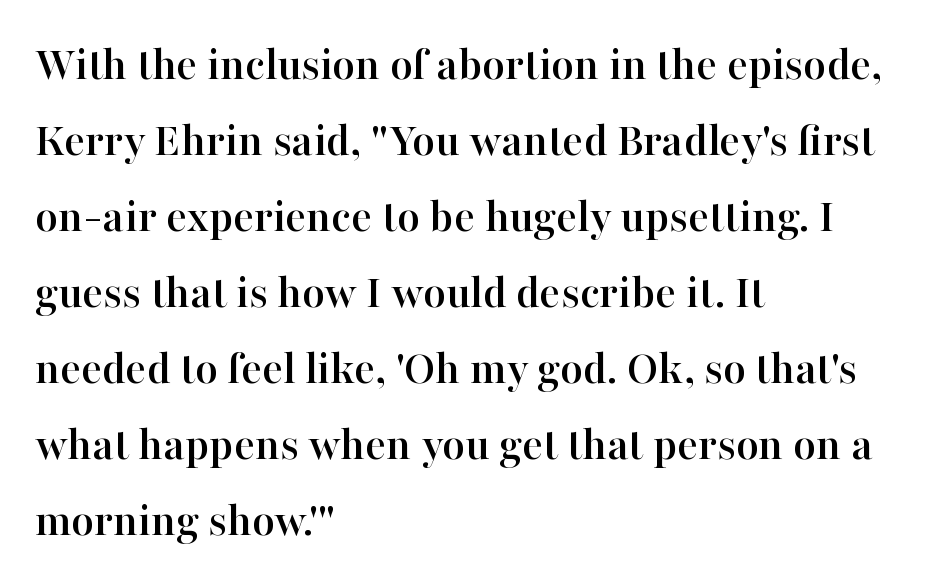
Q: Is the text italic (slanted)? A: No, it is upright.
Q: Is the typeface a serif or a sans-serif typeface? A: Serif.
Q: Is the text underlined? A: No.
Q: How is the paragraph aligned? A: Left-aligned.
Q: Is the spacing between letters normal or unusually wide? A: Normal.
Q: Is the spacing between lines tight, normal or loose? A: Normal.
Q: Width (condensed, normal, or wide)? A: Normal.
Q: Stroke contrast? A: High.
Q: x-height? A: Medium.
Q: Monospaced? A: No.
